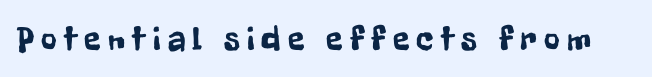
{"serif": "no", "italic": "no", "width": "condensed", "stroke_contrast": "low", "x_height": "medium", "monospaced": "no", "underline": "no", "letter_spacing": "wide", "letter_spacing_em": 0.21, "glyph_px": 34}
